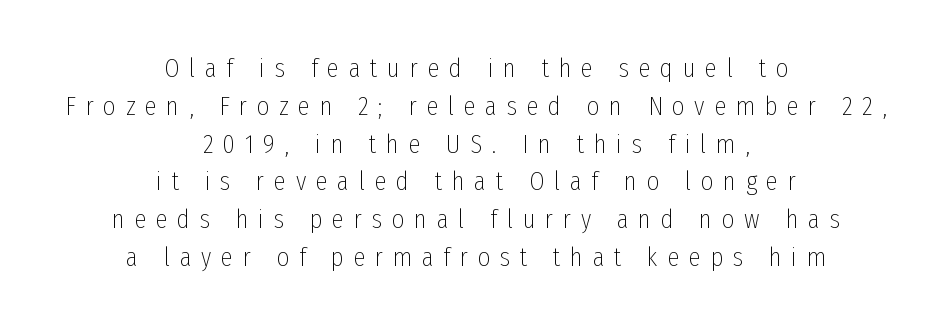
The image shows 27 px text type, upright; set centered, normal line spacing (1.4x), unusually wide letter spacing (+0.36 em), not underlined.
